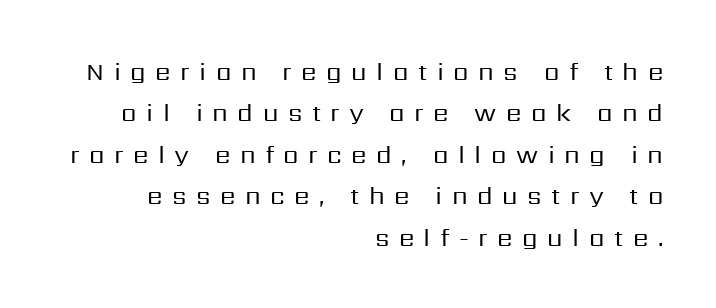
{"italic": "no", "bold": "no", "underline": "no", "align": "right", "line_spacing": "normal", "line_spacing_ratio": 1.66, "letter_spacing": "wide", "letter_spacing_em": 0.38, "glyph_px": 25}
